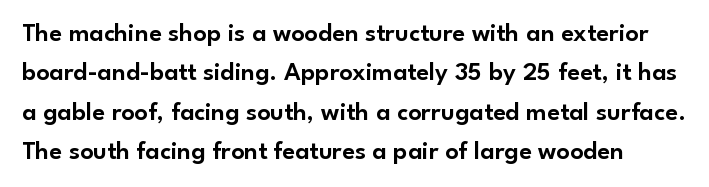
The image shows 26 px text type, upright; set normal line spacing (1.51x), normal letter spacing, not underlined.
